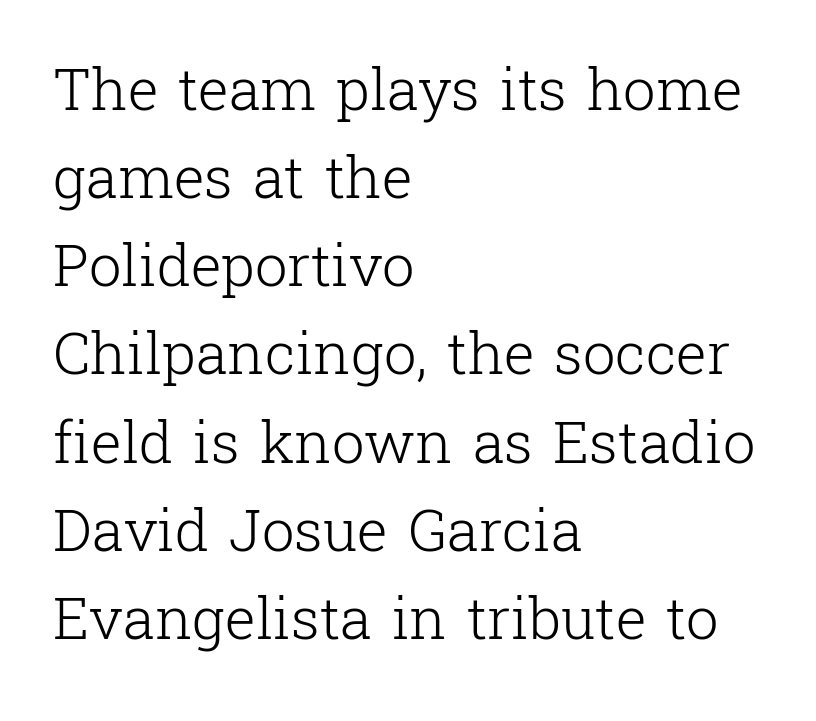
Q: Is the text bold? A: No.
Q: Is the text italic (slanted)? A: No, it is upright.
Q: Is the typeface a serif or a sans-serif typeface? A: Serif.
Q: Is the text underlined? A: No.
Q: How is the paragraph aligned? A: Left-aligned.
Q: Is the spacing between letters normal or unusually wide? A: Normal.
Q: Is the spacing between lines tight, normal or loose? A: Normal.
Q: Width (condensed, normal, or wide)? A: Normal.
Q: Stroke contrast? A: Low.
Q: x-height? A: Medium.
Q: Monospaced? A: No.
